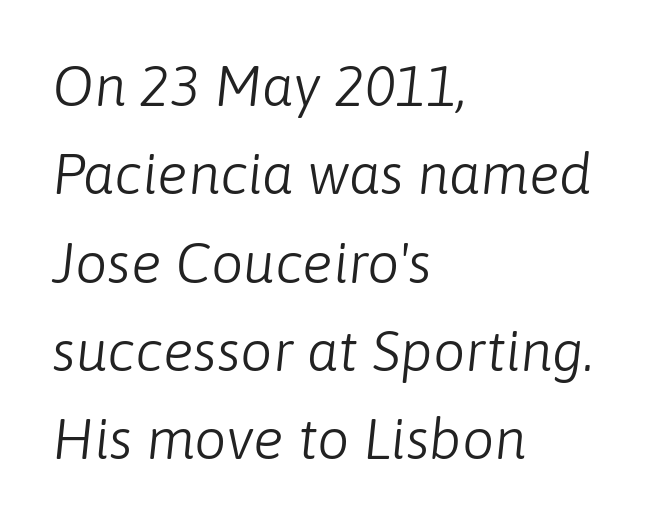
Q: Is the text bold? A: No.
Q: Is the text italic (slanted)? A: Yes, it leans right by about 6 degrees.
Q: Is the text underlined? A: No.
Q: How is the paragraph aligned? A: Left-aligned.
Q: Is the spacing between letters normal or unusually wide? A: Normal.
Q: Is the spacing between lines tight, normal or loose? A: Normal.
Q: Width (condensed, normal, or wide)? A: Normal.
Q: Stroke contrast? A: Low.
Q: x-height? A: Medium.
Q: Monospaced? A: No.
